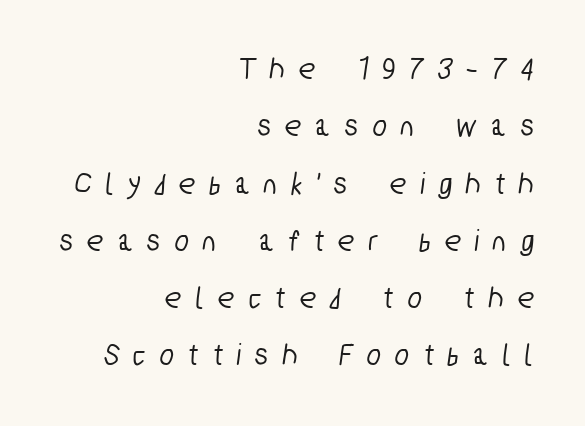
{"serif": "no", "width": "condensed", "stroke_contrast": "low", "x_height": "medium", "monospaced": "no", "underline": "no", "align": "right", "line_spacing_ratio": 1.79, "letter_spacing": "wide", "letter_spacing_em": 0.47, "glyph_px": 32}
